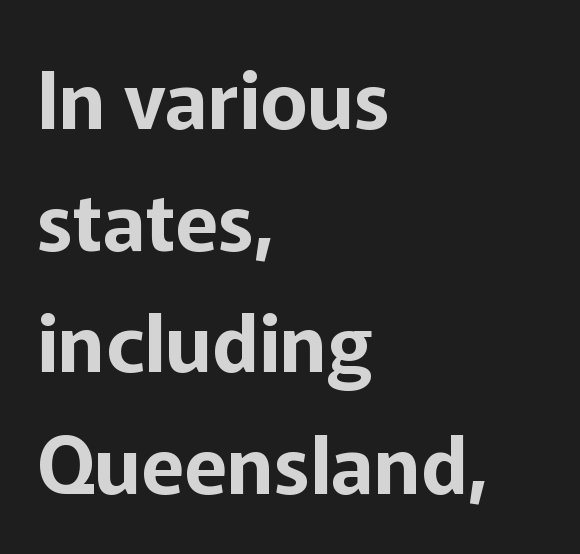
{"serif": "no", "italic": "no", "width": "normal", "stroke_contrast": "low", "x_height": "medium", "monospaced": "no", "underline": "no", "align": "left", "line_spacing": "normal", "line_spacing_ratio": 1.54, "letter_spacing": "normal", "letter_spacing_em": 0.0, "glyph_px": 79}
